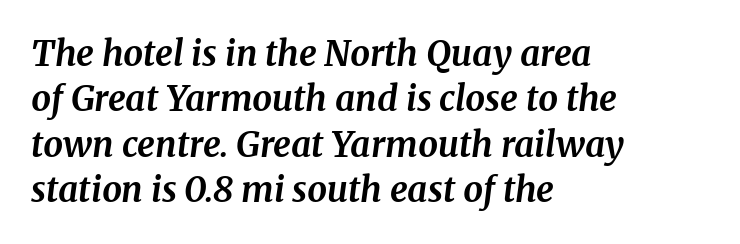
On the weight axis this lands at bold, roughly 700. The compositor pushed each line to the left boundary. Nothing unusual about the tracking: characters are spaced as the font intends. Italic: yes, the glyphs are oblique.
